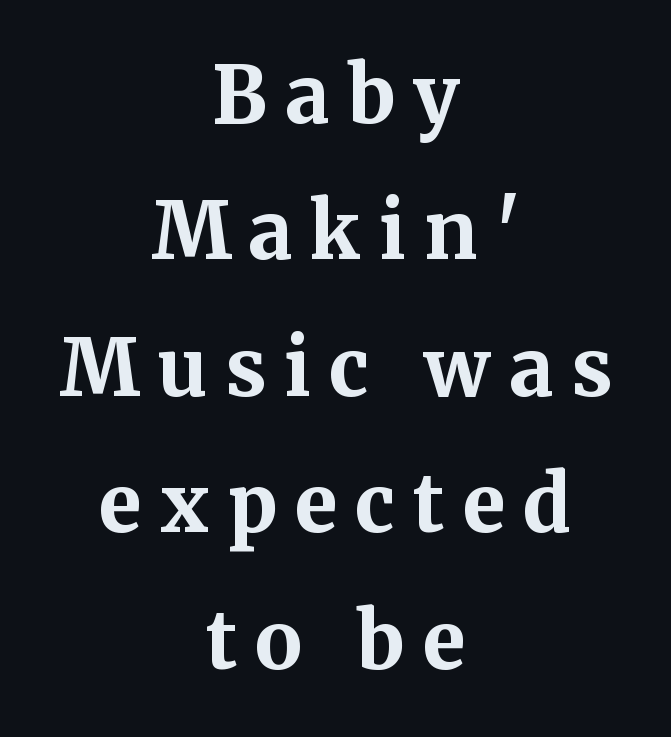
Q: Is the text bold? A: Yes.
Q: Is the text italic (slanted)? A: No, it is upright.
Q: Is the typeface a serif or a sans-serif typeface? A: Serif.
Q: Is the text underlined? A: No.
Q: How is the paragraph aligned? A: Centered.
Q: Is the spacing between letters normal or unusually wide? A: Unusually wide.
Q: Width (condensed, normal, or wide)? A: Normal.
Q: Stroke contrast? A: Medium.
Q: x-height? A: Medium.
Q: Monospaced? A: No.
